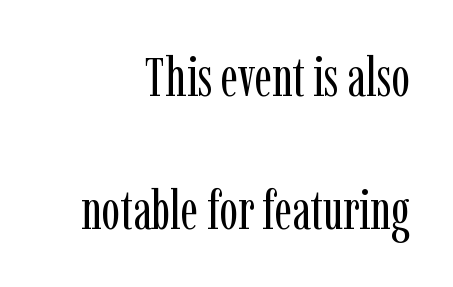
{"serif": "yes", "italic": "no", "bold": "no", "weight": "regular", "width": "condensed", "stroke_contrast": "low", "x_height": "medium", "monospaced": "no", "underline": "no", "align": "right", "line_spacing": "loose", "line_spacing_ratio": 2.42, "letter_spacing": "normal", "letter_spacing_em": 0.0, "glyph_px": 55}
